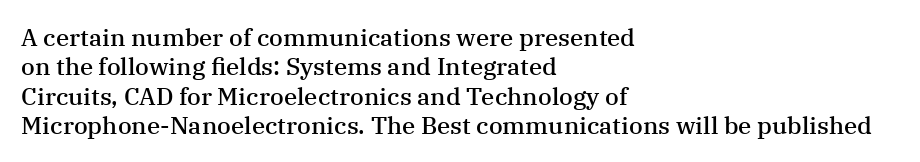
The image shows 24 px text type, upright; set left-aligned, line spacing 1.22x, normal letter spacing, not underlined.
